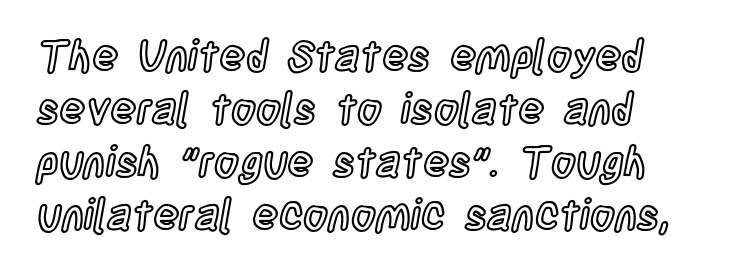
{"width": "condensed", "x_height": "large", "monospaced": "no", "underline": "no", "align": "left", "line_spacing_ratio": 1.23, "letter_spacing": "normal", "letter_spacing_em": 0.0, "glyph_px": 43}
